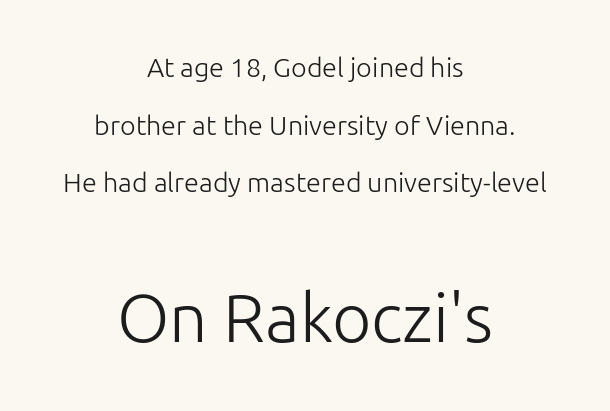
Plain, unruled lines of type. The rendering shows plain stroke endings on the letterforms — a sans-serif design. Characters remain perfectly vertical along every line. Does the leading feel generous? Absolutely, it's lavish. Teacher's note: observe the equal gaps on both sides — that is centered alignment.
